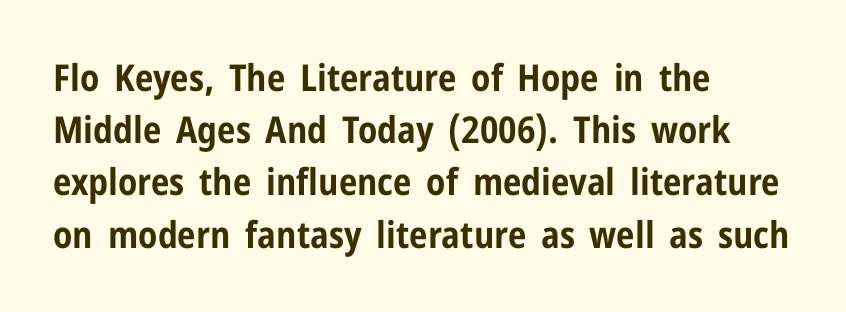
The lines in this sample share a left origin and differ only in where they stop. Between one letter and the next there's only the usual sliver of space. Line spacing here is normal. A sans-serif font was chosen for this passage. These lines are rendered in a variable-pitch font.
